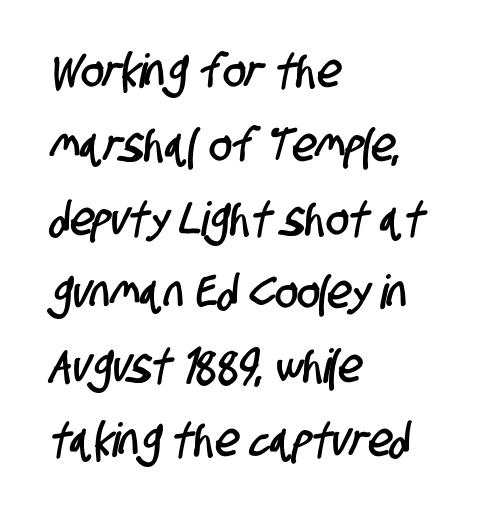
Just letters on the line, the space beneath them empty. These lines keep a tight, regular rhythm from letter to letter. The compositor pushed each line to the left boundary. The passage shown stacks its lines at a standard gap. Character widths vary here, with narrow letters taking less room than wide ones.
